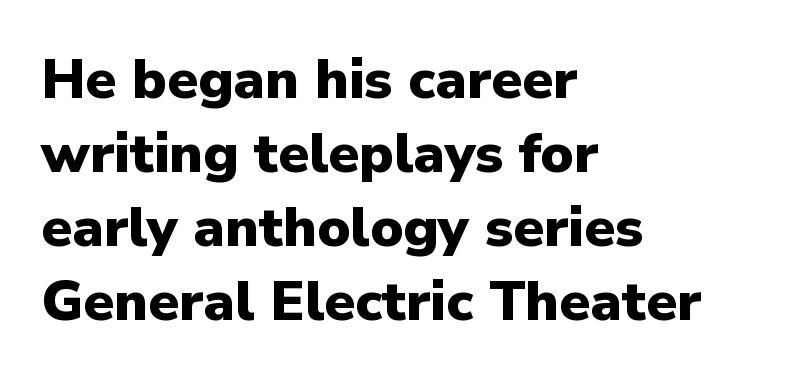
The image shows 56 px heavy sans-serif type, upright; set left-aligned, normal line spacing (1.32x), normal letter spacing, not underlined; low stroke contrast and a medium x-height.
